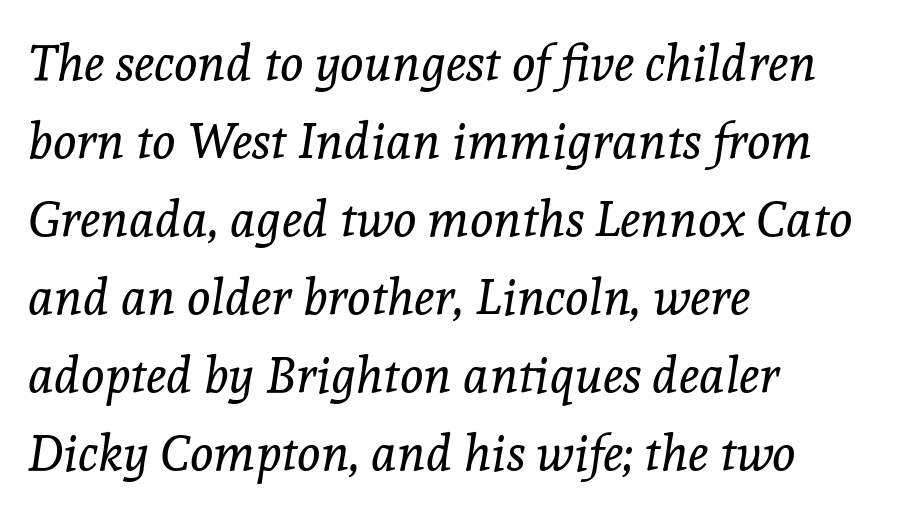
{"serif": "yes", "italic": "yes", "lean": "right", "slant_degrees": 8, "bold": "no", "weight": "regular", "width": "normal", "x_height": "medium", "monospaced": "no", "underline": "no", "align": "left", "line_spacing": "normal", "line_spacing_ratio": 1.56, "letter_spacing": "normal", "letter_spacing_em": 0.0, "glyph_px": 50}
